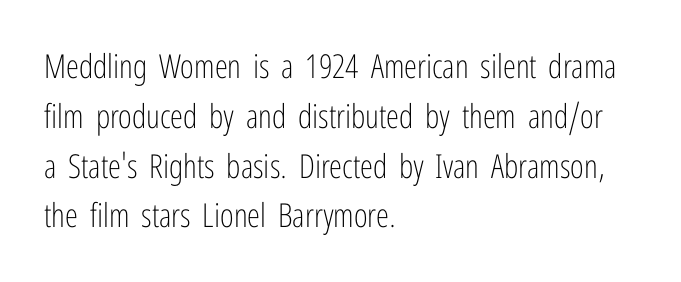
{"serif": "no", "italic": "no", "bold": "no", "weight": "light", "width": "condensed", "stroke_contrast": "low", "x_height": "medium", "monospaced": "no", "underline": "no", "align": "left", "line_spacing": "normal", "line_spacing_ratio": 1.51, "letter_spacing": "normal", "letter_spacing_em": 0.0, "glyph_px": 33}
